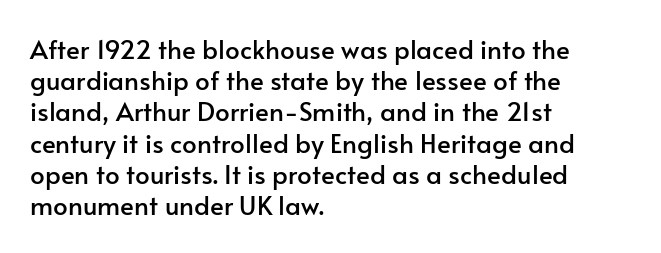
Q: Is the text italic (slanted)? A: No, it is upright.
Q: Is the text underlined? A: No.
Q: How is the paragraph aligned? A: Left-aligned.
Q: Is the spacing between letters normal or unusually wide? A: Normal.
